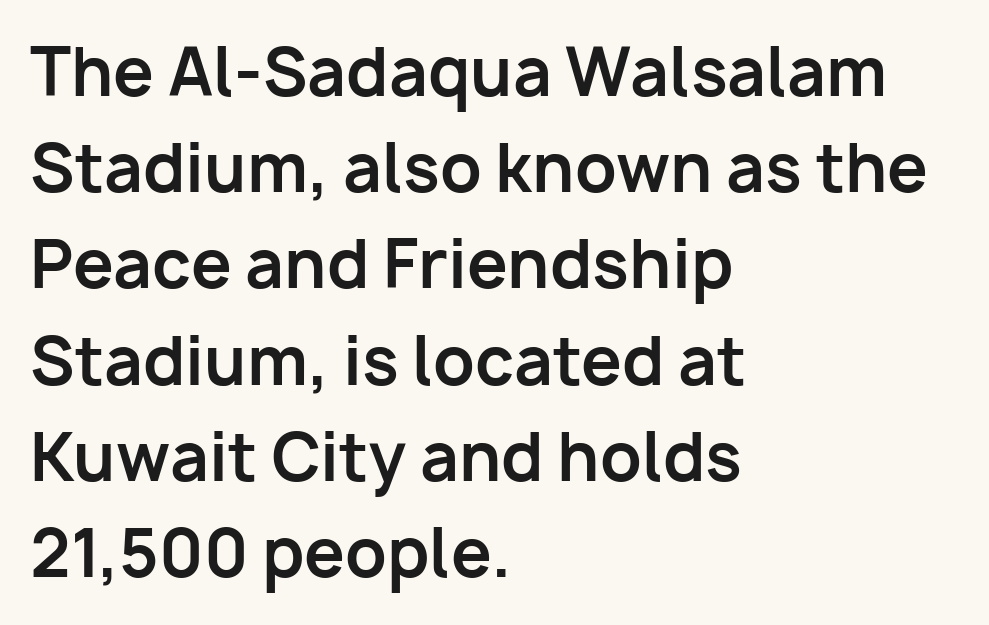
Q: Is the text bold? A: Yes.
Q: Is the text italic (slanted)? A: No, it is upright.
Q: Is the typeface a serif or a sans-serif typeface? A: Sans-serif.
Q: Is the text underlined? A: No.
Q: How is the paragraph aligned? A: Left-aligned.
Q: Is the spacing between letters normal or unusually wide? A: Normal.
Q: Is the spacing between lines tight, normal or loose? A: Normal.
Q: Width (condensed, normal, or wide)? A: Normal.
Q: Stroke contrast? A: Low.
Q: x-height? A: Medium.
Q: Monospaced? A: No.
